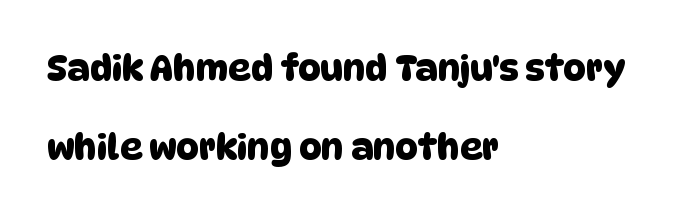
Q: Is the typeface a serif or a sans-serif typeface? A: Sans-serif.
Q: Is the text underlined? A: No.
Q: How is the paragraph aligned? A: Left-aligned.
Q: Is the spacing between letters normal or unusually wide? A: Normal.
Q: Is the spacing between lines tight, normal or loose? A: Loose.
Q: Width (condensed, normal, or wide)? A: Normal.
Q: Stroke contrast? A: Low.
Q: x-height? A: Large.
Q: Monospaced? A: No.
